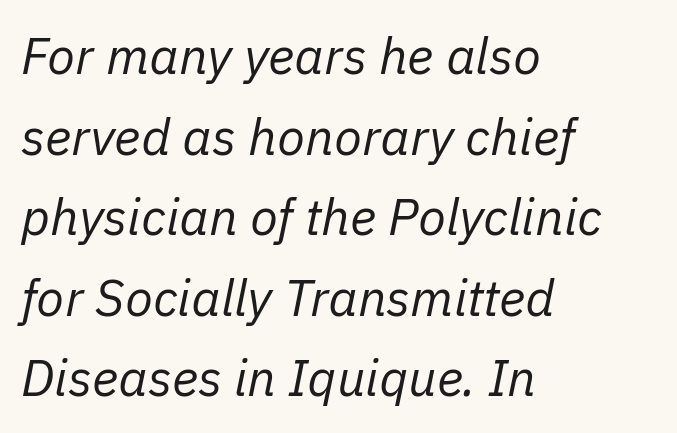
Q: Is the text bold? A: No.
Q: Is the text italic (slanted)? A: Yes, it leans right by about 11 degrees.
Q: Is the text underlined? A: No.
Q: How is the paragraph aligned? A: Left-aligned.
Q: Is the spacing between letters normal or unusually wide? A: Normal.
Q: Is the spacing between lines tight, normal or loose? A: Normal.
Q: Width (condensed, normal, or wide)? A: Normal.
Q: Stroke contrast? A: Low.
Q: x-height? A: Medium.
Q: Monospaced? A: No.
